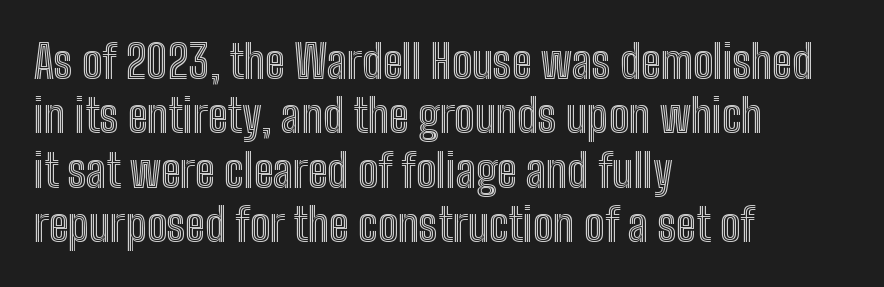
The image shows 45 px condensed type, upright; set left-aligned, line spacing 1.21x, normal letter spacing, not underlined; a medium x-height.
